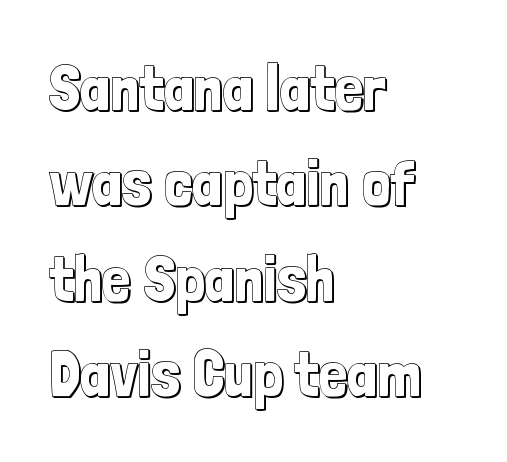
The image shows 64 px condensed type, upright; set left-aligned, normal line spacing (1.49x), normal letter spacing, not underlined; a medium x-height.
